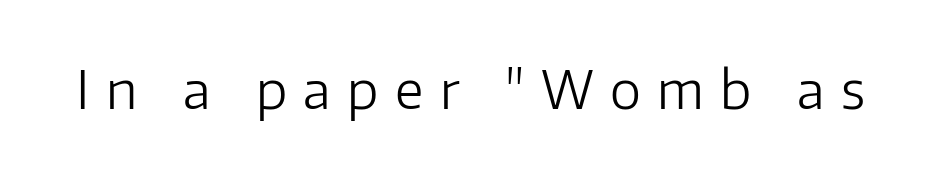
The image shows 53 px light sans-serif type, upright; set unusually wide letter spacing (+0.31 em), not underlined; low stroke contrast and a medium x-height.
